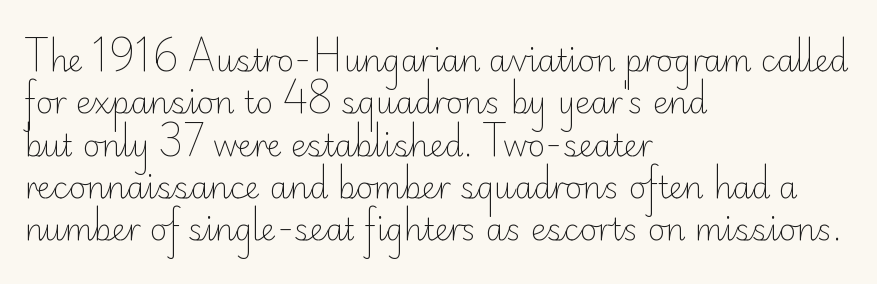
The image shows 30 px light sans-serif type, upright; set left-aligned, normal line spacing (1.41x), normal letter spacing, not underlined; low stroke contrast and a small x-height.
